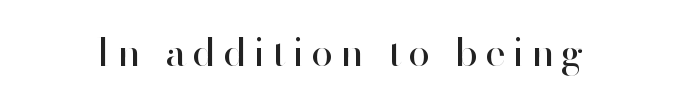
The image shows 39 px regular-weight sans-serif type, upright; set not underlined; high stroke contrast and a small x-height.
